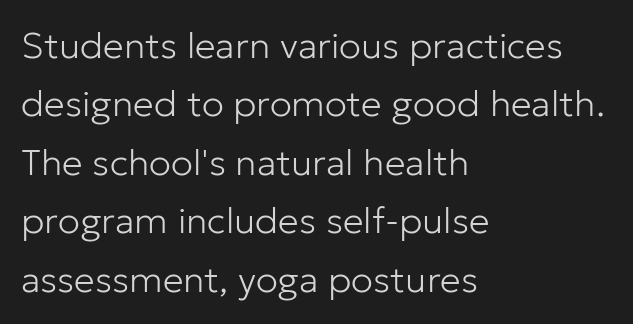
The face used here is proportionally spaced, like ordinary book or web type. Stems and bowls with no extra thickness — not bold. Unmarked baselines from the first word to the last. A normal amount of white space separates one row of letters from the next.
